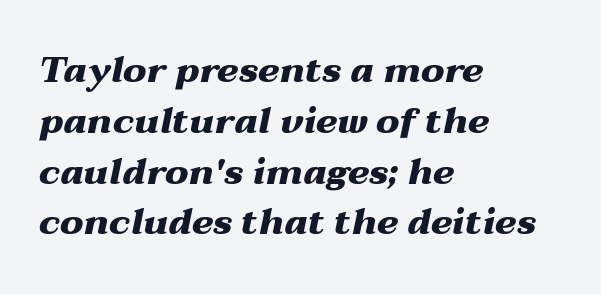
Q: Is the text bold? A: Yes.
Q: Is the text italic (slanted)? A: Yes, it leans right by about 12 degrees.
Q: Is the text underlined? A: No.
Q: How is the paragraph aligned? A: Left-aligned.
Q: Is the spacing between letters normal or unusually wide? A: Normal.
Q: Is the spacing between lines tight, normal or loose? A: Normal.
Q: Width (condensed, normal, or wide)? A: Wide.
Q: Stroke contrast? A: Medium.
Q: x-height? A: Medium.
Q: Monospaced? A: No.
